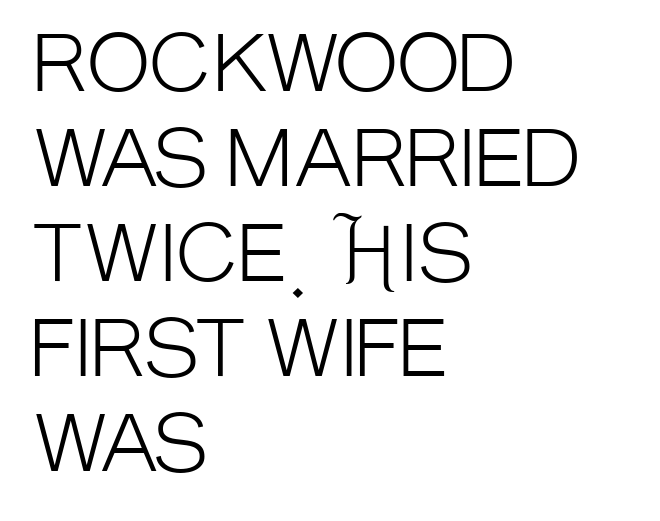
The image shows 76 px light, condensed sans-serif type, upright; set left-aligned, normal line spacing (1.25x), normal letter spacing, not underlined; low stroke contrast and a large x-height.
